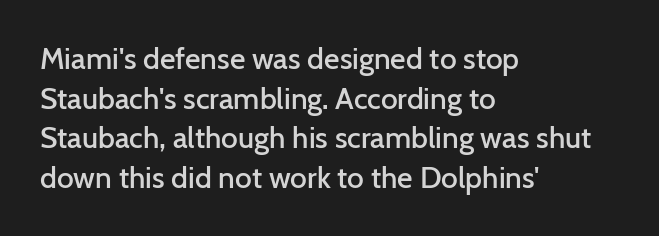
The image shows 30 px semibold sans-serif type, upright; set left-aligned, normal line spacing (1.32x), normal letter spacing, not underlined; low stroke contrast and a medium x-height.
